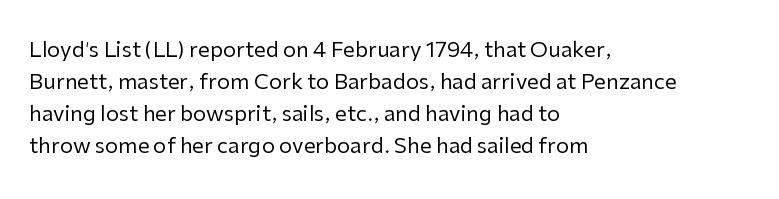
Q: Is the text bold? A: No.
Q: Is the text italic (slanted)? A: No, it is upright.
Q: Is the text underlined? A: No.
Q: How is the paragraph aligned? A: Left-aligned.
Q: Is the spacing between letters normal or unusually wide? A: Normal.
Q: Is the spacing between lines tight, normal or loose? A: Normal.
